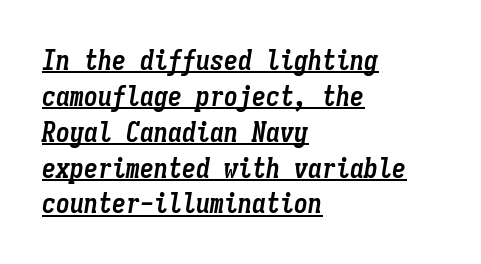
Q: Is the text bold? A: Yes.
Q: Is the text italic (slanted)? A: Yes, it leans right by about 9 degrees.
Q: Is the text underlined? A: Yes.
Q: How is the paragraph aligned? A: Left-aligned.
Q: Is the spacing between letters normal or unusually wide? A: Normal.
Q: Is the spacing between lines tight, normal or loose? A: Normal.
Q: Width (condensed, normal, or wide)? A: Condensed.
Q: Stroke contrast? A: Low.
Q: x-height? A: Medium.
Q: Monospaced? A: Yes.
